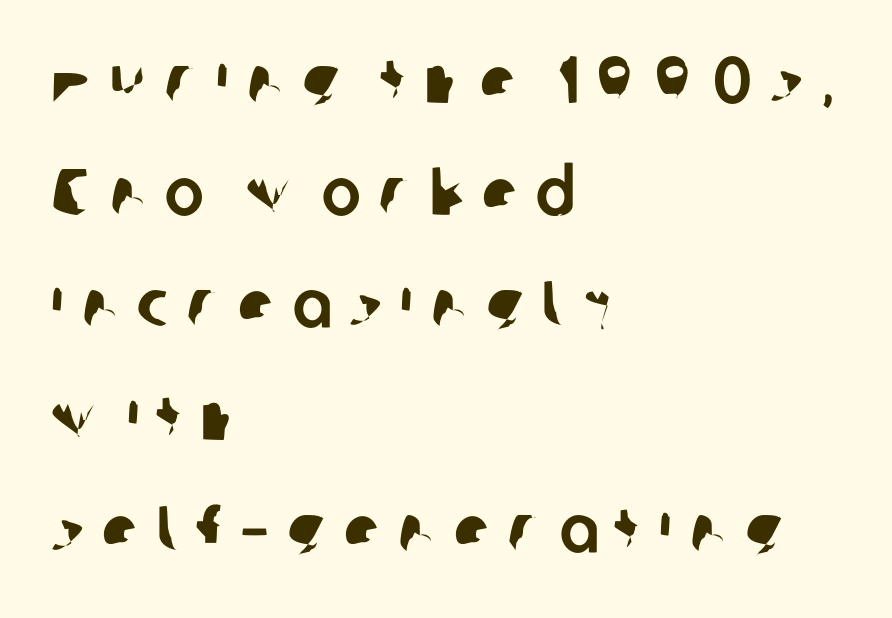
{"serif": "no", "width": "normal", "stroke_contrast": "low", "x_height": "medium", "monospaced": "no", "underline": "no", "align": "left", "line_spacing": "normal", "line_spacing_ratio": 1.7, "letter_spacing": "wide", "letter_spacing_em": 0.27, "glyph_px": 66}
